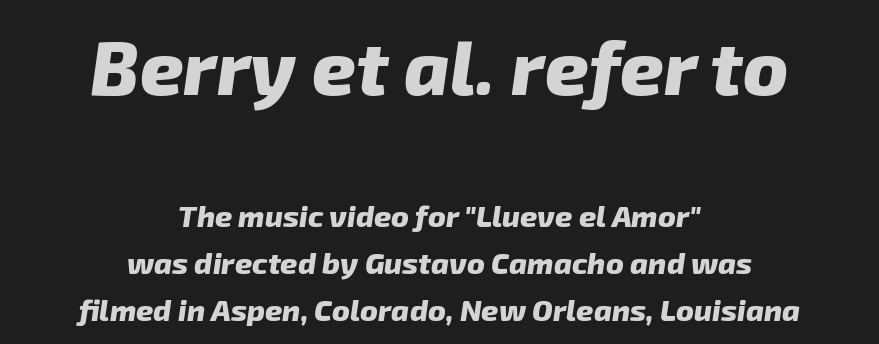
What stands out about the letter spacing? Nothing — it is the standard amount. Spacing verdict: proportional, widths tailored to each character. Normally led — the rows are evenly, conventionally spaced. The typeface chosen for these lines omits serifs.
